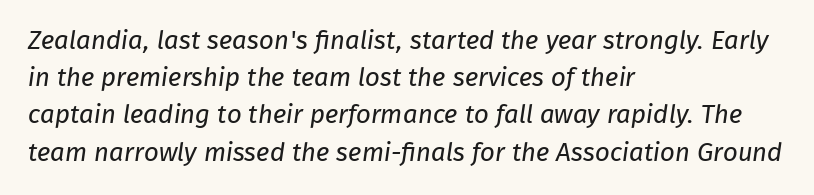
{"bold": "no", "underline": "no", "align": "left", "line_spacing": "normal", "line_spacing_ratio": 1.43, "letter_spacing": "normal", "letter_spacing_em": 0.0, "glyph_px": 26}
